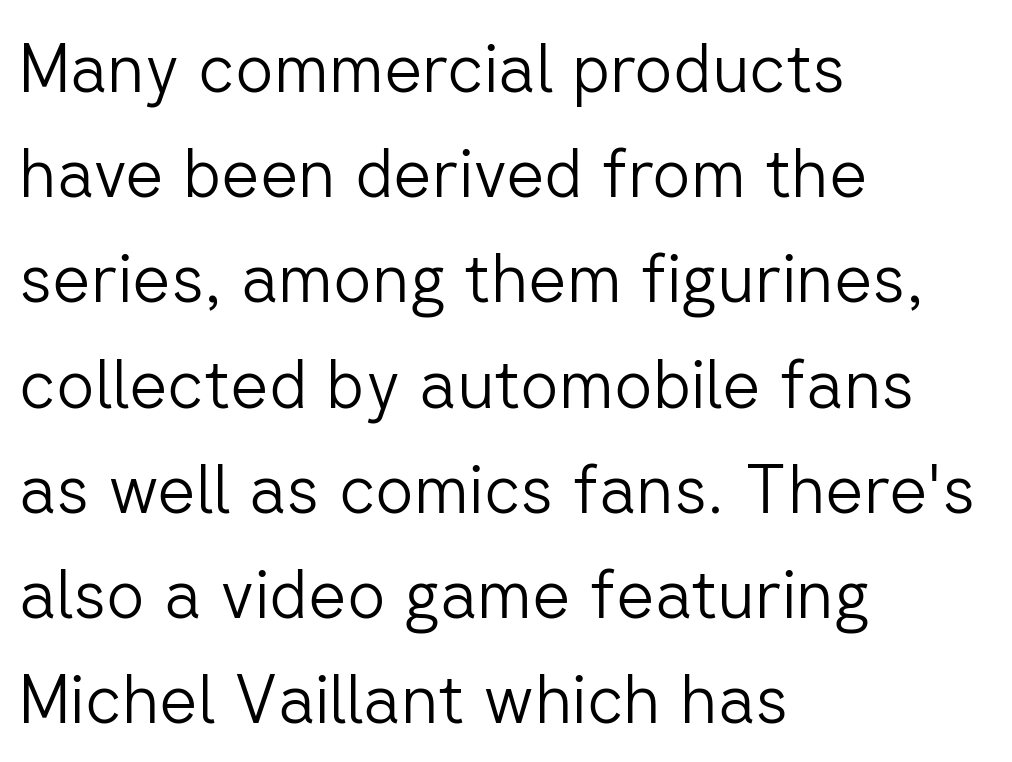
Line spacing here is normal. The passage shown is not bold in any degree. Every character sits straight up, as roman type does. The rendering anchors every line to the left-hand side.
